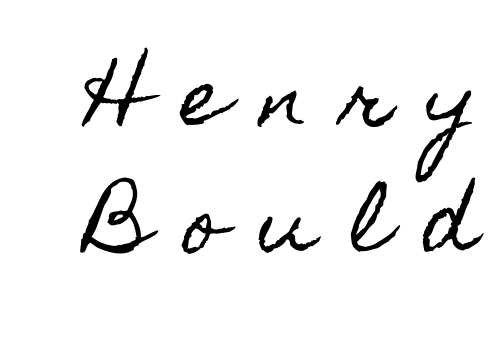
The gaps between neighbouring characters are conspicuously large. Nobody drew a line under any word here. The letters advance in unequal steps, a hallmark of proportional type. The designer left line spacing at the default.
